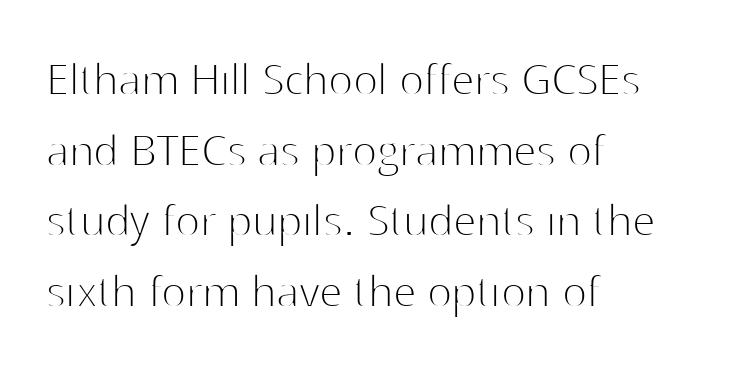
Q: Is the text bold? A: No.
Q: Is the text italic (slanted)? A: No, it is upright.
Q: Is the typeface a serif or a sans-serif typeface? A: Sans-serif.
Q: Is the text underlined? A: No.
Q: How is the paragraph aligned? A: Left-aligned.
Q: Is the spacing between letters normal or unusually wide? A: Normal.
Q: Is the spacing between lines tight, normal or loose? A: Normal.
Q: Width (condensed, normal, or wide)? A: Normal.
Q: Stroke contrast? A: High.
Q: x-height? A: Medium.
Q: Monospaced? A: No.
